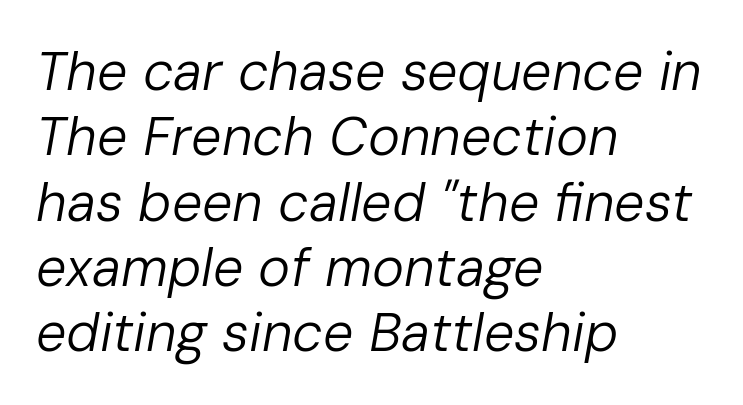
Q: Is the text bold? A: No.
Q: Is the text italic (slanted)? A: Yes, it leans right by about 10 degrees.
Q: Is the text underlined? A: No.
Q: How is the paragraph aligned? A: Left-aligned.
Q: Is the spacing between letters normal or unusually wide? A: Normal.
Q: Width (condensed, normal, or wide)? A: Normal.
Q: Stroke contrast? A: Low.
Q: x-height? A: Medium.
Q: Monospaced? A: No.
